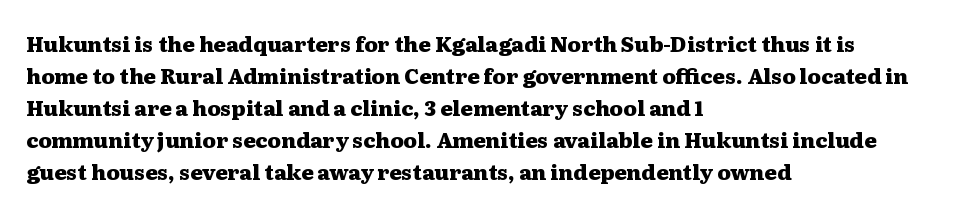
The image shows 21 px bold type, upright; set left-aligned, normal line spacing (1.52x), normal letter spacing, not underlined.
